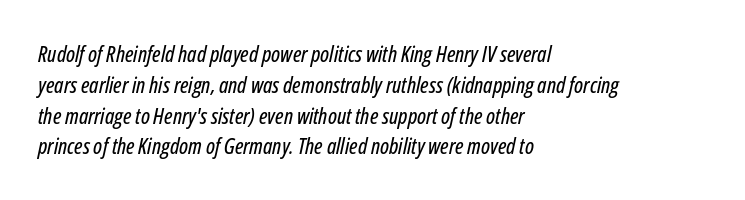
{"italic": "yes", "lean": "right", "slant_degrees": 12, "underline": "no", "align": "left", "line_spacing": "normal", "line_spacing_ratio": 1.4, "letter_spacing": "normal", "letter_spacing_em": 0.0, "glyph_px": 22}
